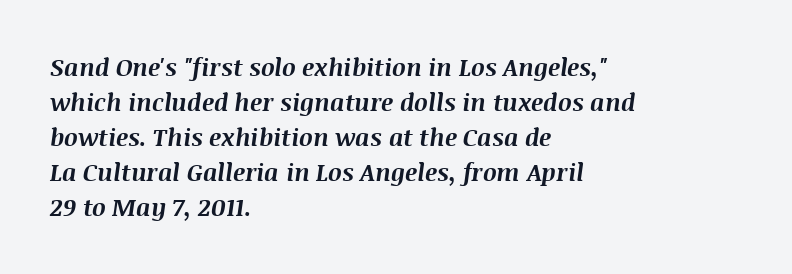
The image shows 24 px bold type, italic (leaning right); set left-aligned, normal line spacing (1.46x), normal letter spacing, not underlined.
